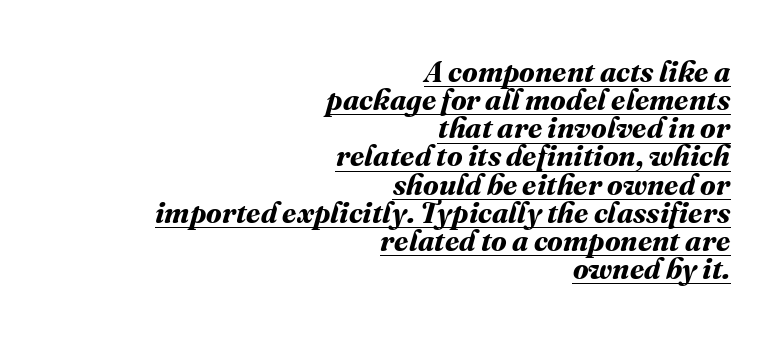
{"bold": "yes", "weight": "bold", "width": "normal", "stroke_contrast": "medium", "x_height": "medium", "monospaced": "no", "underline": "yes", "align": "right", "line_spacing": "tight", "line_spacing_ratio": 0.97, "letter_spacing": "normal", "letter_spacing_em": 0.0, "glyph_px": 29}
